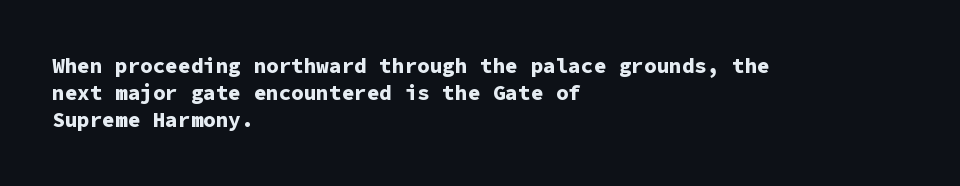
The space directly below the letters is spotless. In terms of leading, this rendering sits right in the middle. Notice how the stems are strictly vertical — no italics here. Honestly, the letter spacing is just normal — you wouldn't notice it. Typesetter's note: full bold, strokes at maximum text heaviness.
